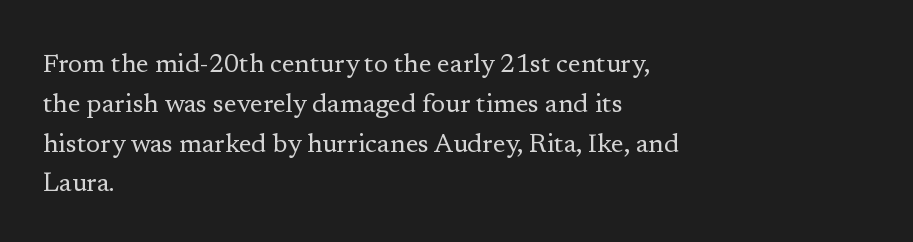
Q: Is the text bold? A: No.
Q: Is the text italic (slanted)? A: No, it is upright.
Q: Is the text underlined? A: No.
Q: How is the paragraph aligned? A: Left-aligned.
Q: Is the spacing between letters normal or unusually wide? A: Normal.
Q: Is the spacing between lines tight, normal or loose? A: Normal.
